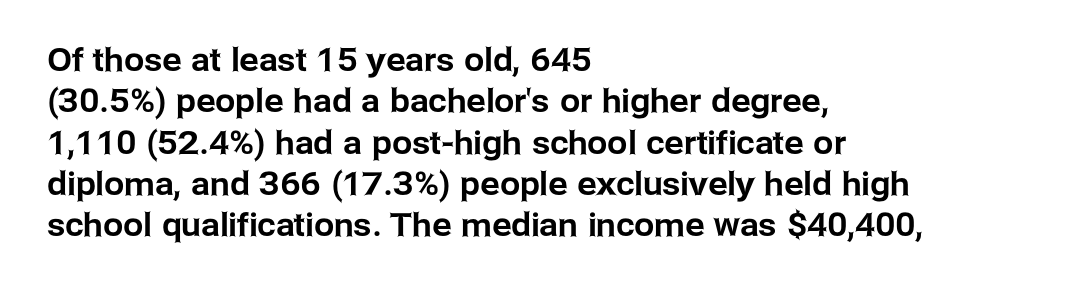
Q: Is the text italic (slanted)? A: No, it is upright.
Q: Is the typeface a serif or a sans-serif typeface? A: Sans-serif.
Q: Is the text underlined? A: No.
Q: How is the paragraph aligned? A: Left-aligned.
Q: Is the spacing between letters normal or unusually wide? A: Normal.
Q: Is the spacing between lines tight, normal or loose? A: Normal.
Q: Width (condensed, normal, or wide)? A: Normal.
Q: Stroke contrast? A: Low.
Q: x-height? A: Medium.
Q: Monospaced? A: No.
